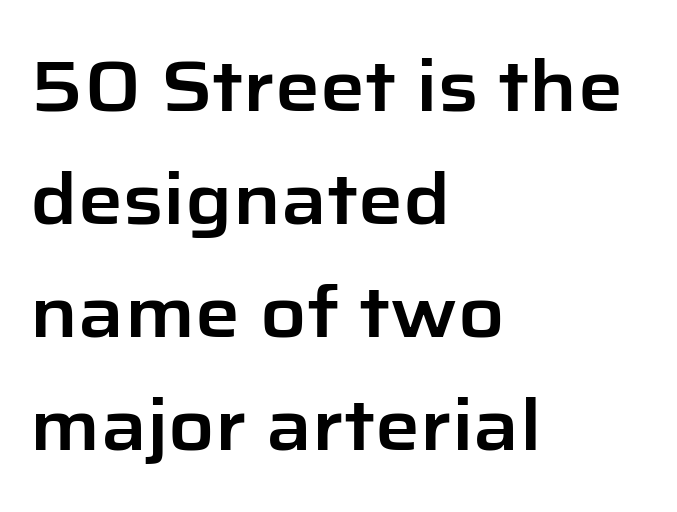
The image shows 71 px sans-serif type, upright; set left-aligned, normal line spacing (1.59x), normal letter spacing, not underlined; low stroke contrast and a medium x-height.
